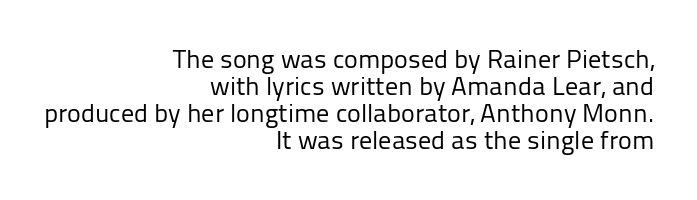
The image shows 26 px text type, upright; set right-aligned, tight line spacing (1.04x), normal letter spacing, not underlined.
